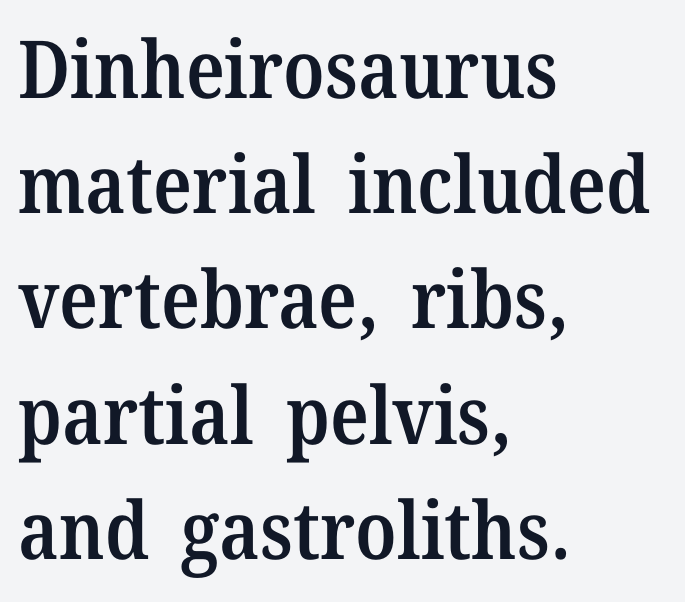
{"serif": "yes", "italic": "no", "bold": "semi", "weight": "semibold", "width": "normal", "stroke_contrast": "medium", "x_height": "medium", "monospaced": "no", "underline": "no", "align": "left", "line_spacing": "normal", "line_spacing_ratio": 1.44, "letter_spacing": "normal", "letter_spacing_em": 0.0, "glyph_px": 80}
